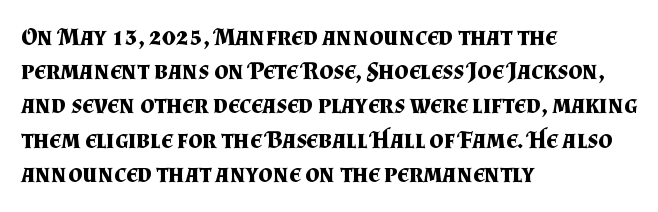
The image shows 25 px bold type, upright; set left-aligned, normal line spacing (1.37x), normal letter spacing, not underlined.
